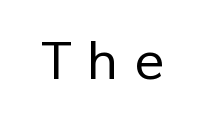
{"serif": "no", "bold": "no", "weight": "regular", "width": "normal", "stroke_contrast": "low", "x_height": "medium", "monospaced": "no", "underline": "no", "letter_spacing": "wide", "letter_spacing_em": 0.29, "glyph_px": 53}
